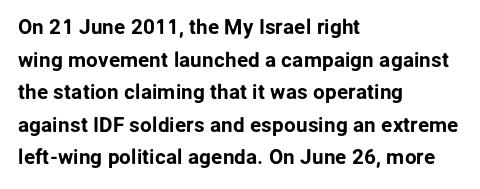
The line-height multiplier appears to be the usual default. Posture: straight, roman, zero tilt. This sample uses plain, unmodified letter spacing. No word sits above an underline.
